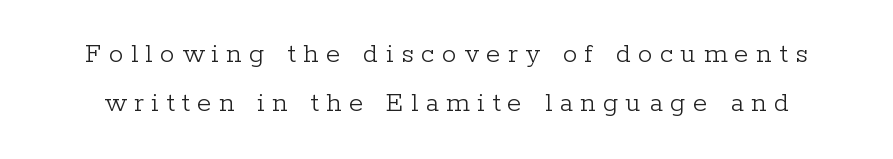
The image shows 29 px light serif type, upright; set normal line spacing (1.68x), unusually wide letter spacing (+0.26 em), not underlined; low stroke contrast and a medium x-height.
